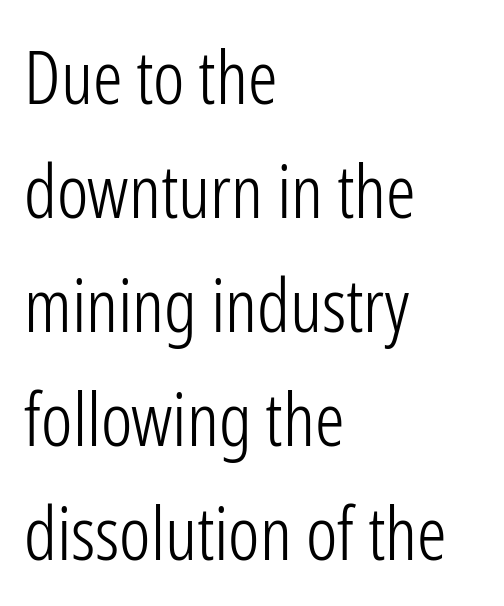
Letters have the restrained weight of plain body copy at most. The lines are quadded left. A typesetter would call this leading conventional body-copy spacing. The specimen omits any rule beneath the text block's lines. Each letter's strokes conclude bluntly, with no projecting serifs.
